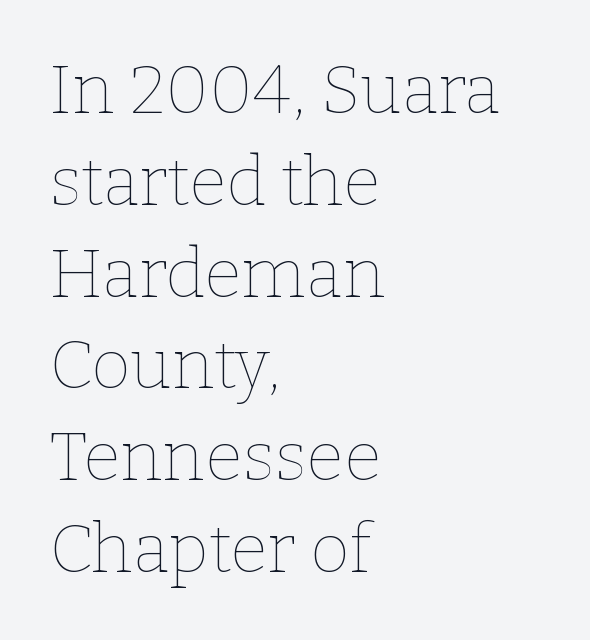
Q: Is the text bold? A: No.
Q: Is the text italic (slanted)? A: No, it is upright.
Q: Is the text underlined? A: No.
Q: How is the paragraph aligned? A: Left-aligned.
Q: Is the spacing between letters normal or unusually wide? A: Normal.
Q: Is the spacing between lines tight, normal or loose? A: Normal.
Q: Width (condensed, normal, or wide)? A: Normal.
Q: Stroke contrast? A: Low.
Q: x-height? A: Medium.
Q: Monospaced? A: No.
